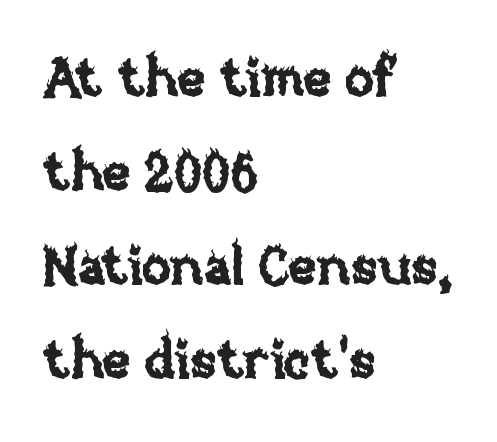
Q: Is the text italic (slanted)? A: No, it is upright.
Q: Is the text underlined? A: No.
Q: How is the paragraph aligned? A: Left-aligned.
Q: Is the spacing between letters normal or unusually wide? A: Normal.
Q: Width (condensed, normal, or wide)? A: Normal.
Q: Stroke contrast? A: Low.
Q: x-height? A: Large.
Q: Monospaced? A: No.
